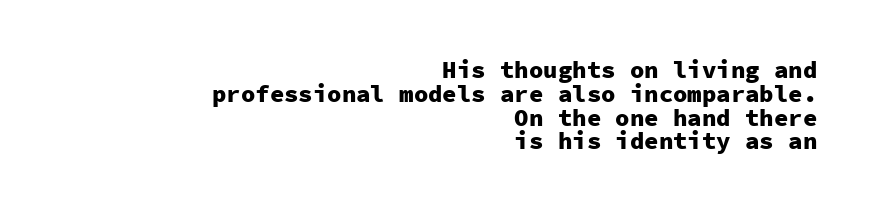
{"italic": "no", "bold": "yes", "underline": "no", "align": "right", "line_spacing": "tight", "line_spacing_ratio": 0.99, "letter_spacing": "normal", "letter_spacing_em": 0.0, "glyph_px": 24}
